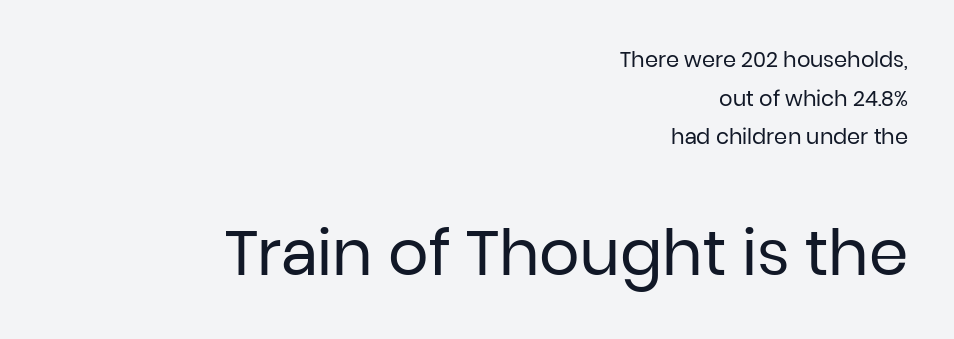
The image shows 63 px regular-weight sans-serif type, upright; set right-aligned, line spacing 1.84x, normal letter spacing, not underlined; the second (bottom) block is 3.0x larger; low stroke contrast and a medium x-height.
